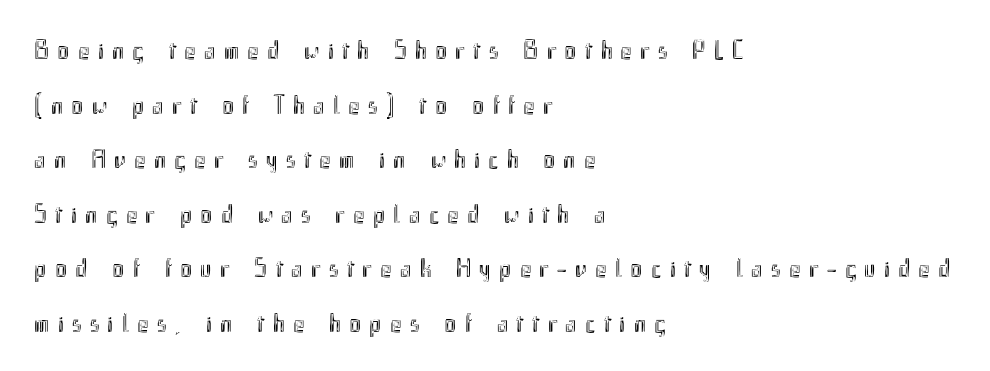
Q: Is the text italic (slanted)? A: No, it is upright.
Q: Is the text underlined? A: No.
Q: How is the paragraph aligned? A: Left-aligned.
Q: Is the spacing between letters normal or unusually wide? A: Unusually wide.
Q: Is the spacing between lines tight, normal or loose? A: Loose.
